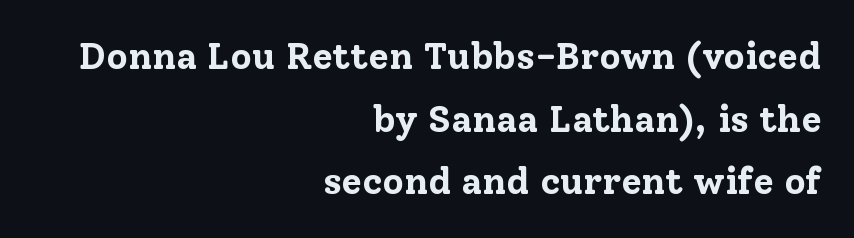
{"serif": "yes", "italic": "no", "bold": "yes", "weight": "bold", "width": "normal", "stroke_contrast": "low", "x_height": "medium", "monospaced": "no", "underline": "no", "align": "right", "line_spacing": "normal", "line_spacing_ratio": 1.69, "letter_spacing": "normal", "letter_spacing_em": 0.0, "glyph_px": 37}
